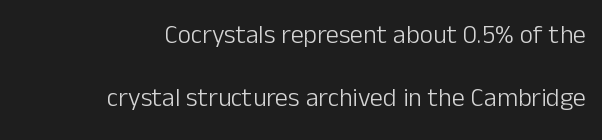
The image shows 26 px text type, upright; set right-aligned, loose line spacing (2.42x), normal letter spacing, not underlined.
